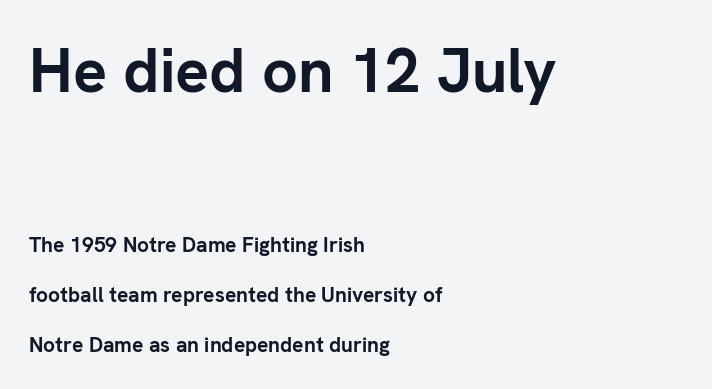
{"serif": "no", "italic": "no", "bold": "yes", "weight": "semibold", "width": "normal", "stroke_contrast": "low", "x_height": "medium", "monospaced": "no", "underline": "no", "align": "left", "line_spacing": "loose", "line_spacing_ratio": 2.4, "letter_spacing": "normal", "letter_spacing_em": 0.0, "larger_block": "first", "size_ratio": 3.0, "glyph_px": 63}
